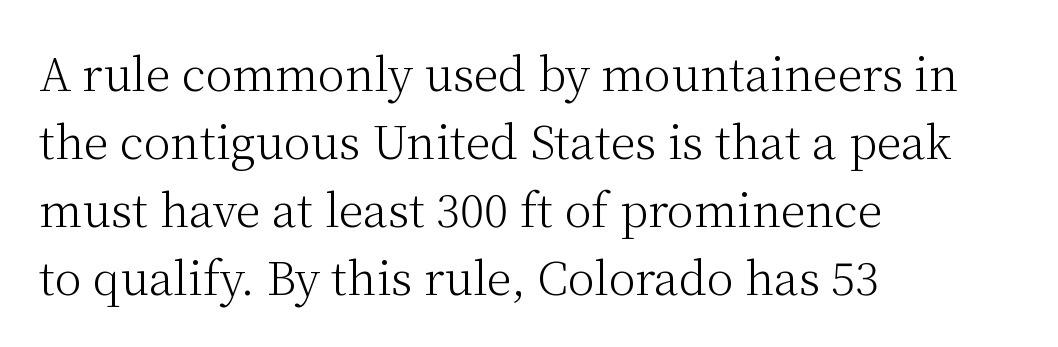
The image shows 45 px light serif type, upright; set left-aligned, normal line spacing (1.51x), normal letter spacing, not underlined; medium stroke contrast and a medium x-height.
